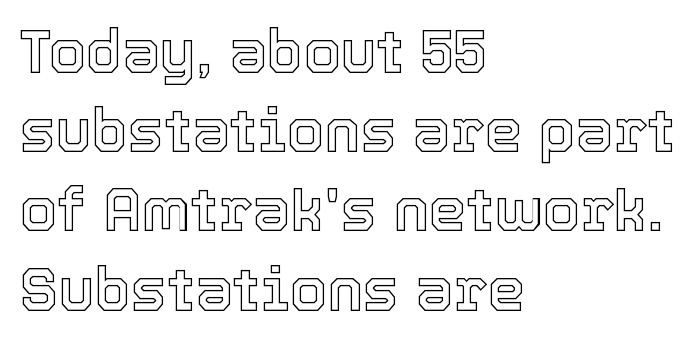
Q: Is the text italic (slanted)? A: No, it is upright.
Q: Is the text underlined? A: No.
Q: How is the paragraph aligned? A: Left-aligned.
Q: Is the spacing between letters normal or unusually wide? A: Normal.
Q: Is the spacing between lines tight, normal or loose? A: Normal.
Q: Width (condensed, normal, or wide)? A: Normal.
Q: x-height? A: Medium.
Q: Monospaced? A: No.
